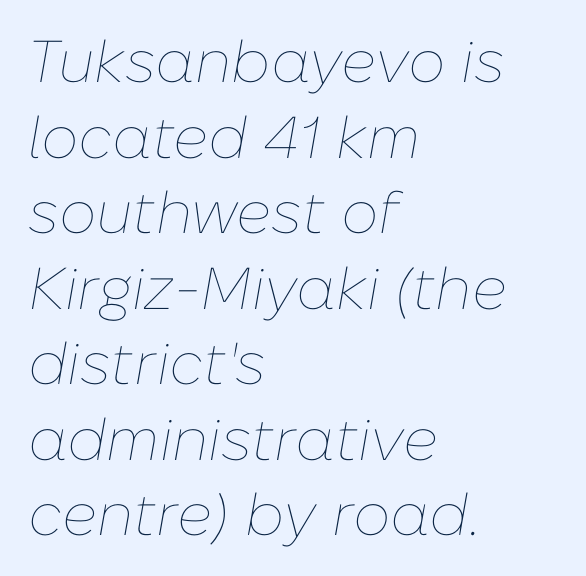
{"italic": "yes", "lean": "right", "slant_degrees": 10, "bold": "no", "weight": "thin", "width": "normal", "stroke_contrast": "low", "x_height": "medium", "monospaced": "no", "underline": "no", "align": "left", "line_spacing": "normal", "line_spacing_ratio": 1.28, "letter_spacing": "normal", "letter_spacing_em": 0.0, "glyph_px": 59}
